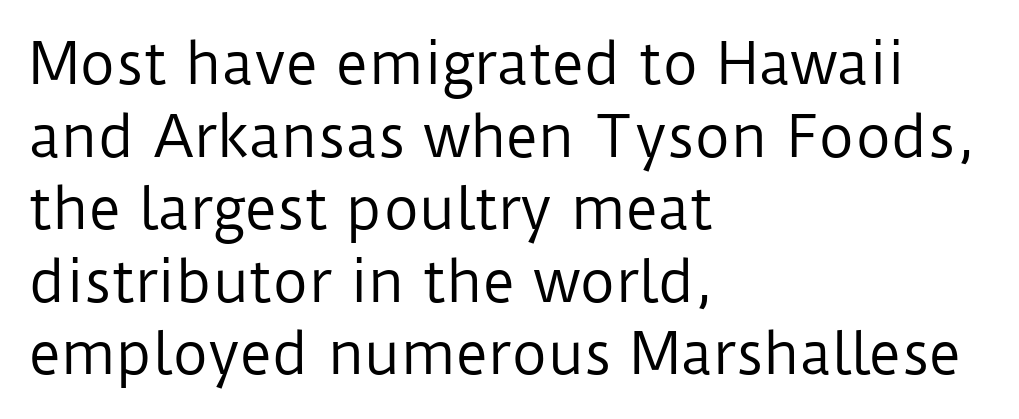
Q: Is the text bold? A: No.
Q: Is the text italic (slanted)? A: No, it is upright.
Q: Is the typeface a serif or a sans-serif typeface? A: Sans-serif.
Q: Is the text underlined? A: No.
Q: How is the paragraph aligned? A: Left-aligned.
Q: Is the spacing between letters normal or unusually wide? A: Normal.
Q: Is the spacing between lines tight, normal or loose? A: Normal.
Q: Width (condensed, normal, or wide)? A: Normal.
Q: Stroke contrast? A: Low.
Q: x-height? A: Medium.
Q: Monospaced? A: No.
